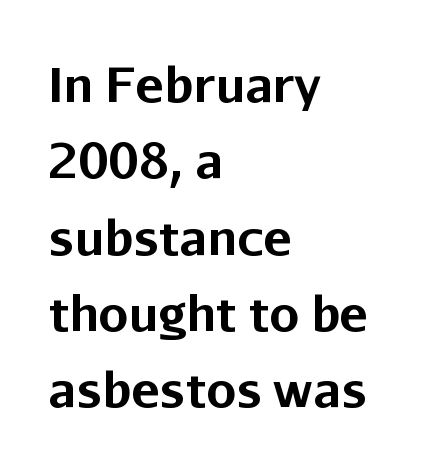
The image shows 48 px bold sans-serif type, upright; set left-aligned, normal line spacing (1.59x), normal letter spacing, not underlined; low stroke contrast and a medium x-height.
